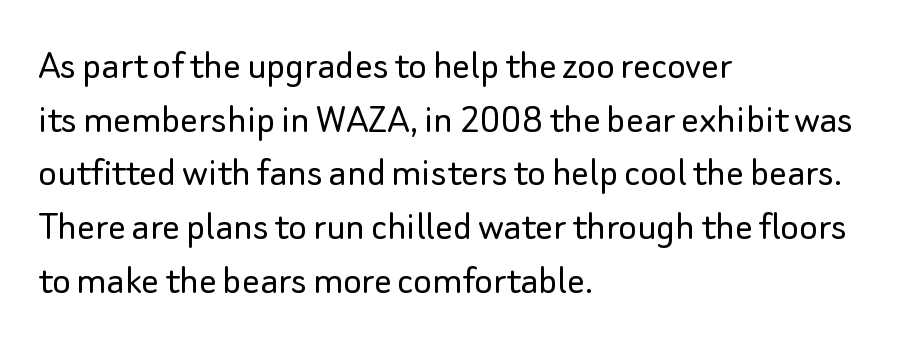
The image shows 44 px light sans-serif type, upright; set left-aligned, line spacing 1.22x, normal letter spacing, not underlined; low stroke contrast and a small x-height.
